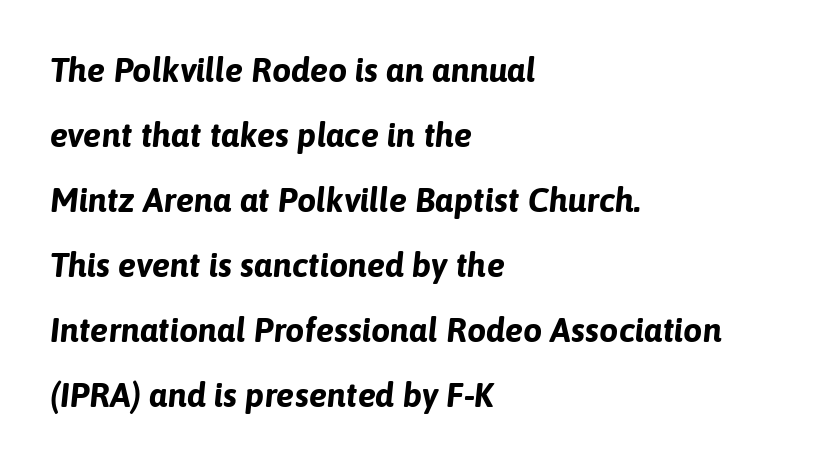
The image shows 34 px bold type, italic (leaning right); set left-aligned, loose line spacing (1.91x), normal letter spacing, not underlined; low stroke contrast and a medium x-height.
